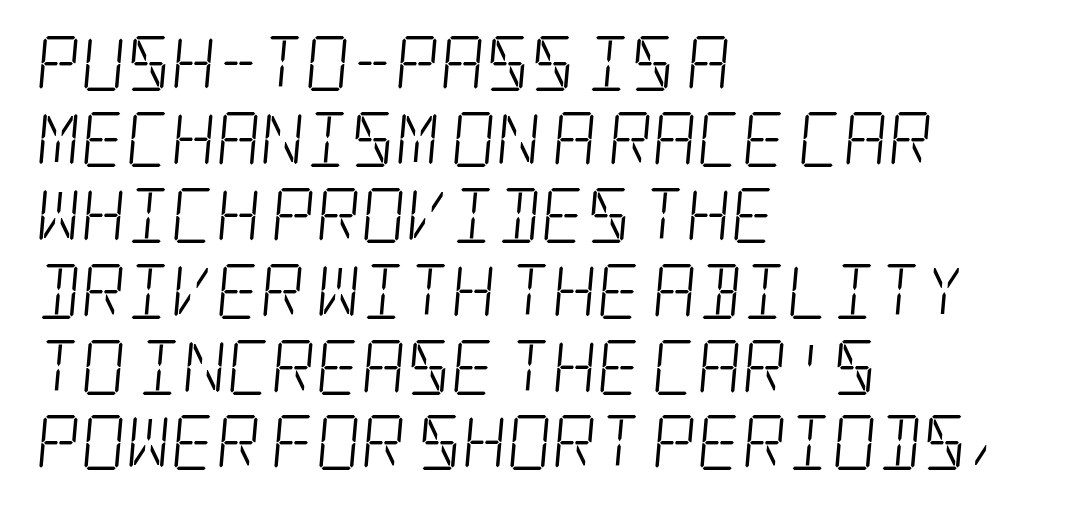
Check the space under the baseline: it is left empty. The rendering uses a moderate line-height, typical for paragraphs. Leftover space on each line is placed entirely after the last word. Does the type have serifs? Yes, each stem ends in a small foot. Stems and bowls with no extra thickness — not bold.
